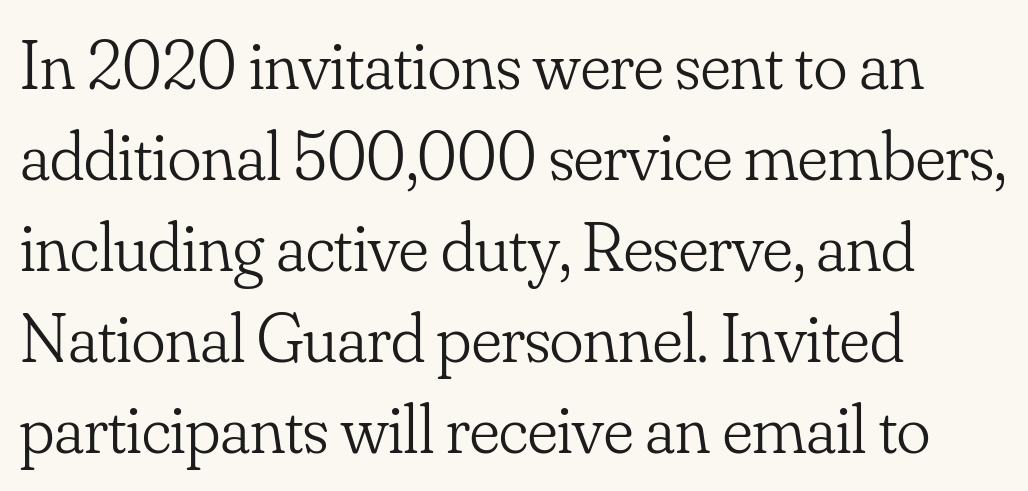
Q: Is the text bold? A: No.
Q: Is the text italic (slanted)? A: No, it is upright.
Q: Is the typeface a serif or a sans-serif typeface? A: Serif.
Q: Is the text underlined? A: No.
Q: How is the paragraph aligned? A: Left-aligned.
Q: Is the spacing between letters normal or unusually wide? A: Normal.
Q: Is the spacing between lines tight, normal or loose? A: Normal.
Q: Width (condensed, normal, or wide)? A: Normal.
Q: Stroke contrast? A: Low.
Q: x-height? A: Small.
Q: Monospaced? A: No.
